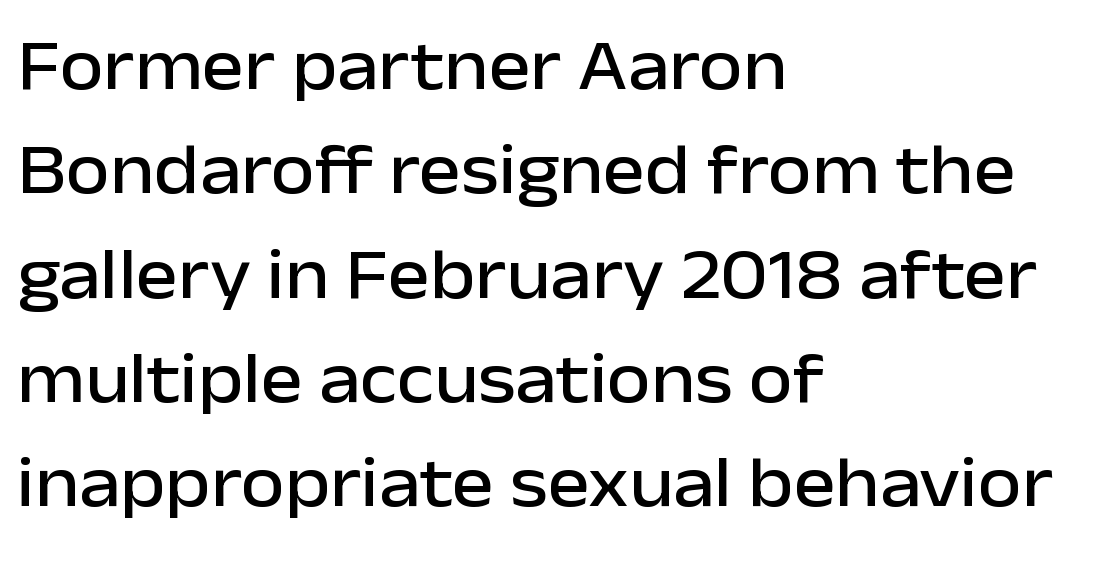
{"serif": "no", "italic": "no", "width": "normal", "stroke_contrast": "low", "x_height": "medium", "monospaced": "no", "underline": "no", "align": "left", "line_spacing": "normal", "line_spacing_ratio": 1.47, "letter_spacing": "normal", "letter_spacing_em": 0.0, "glyph_px": 71}
